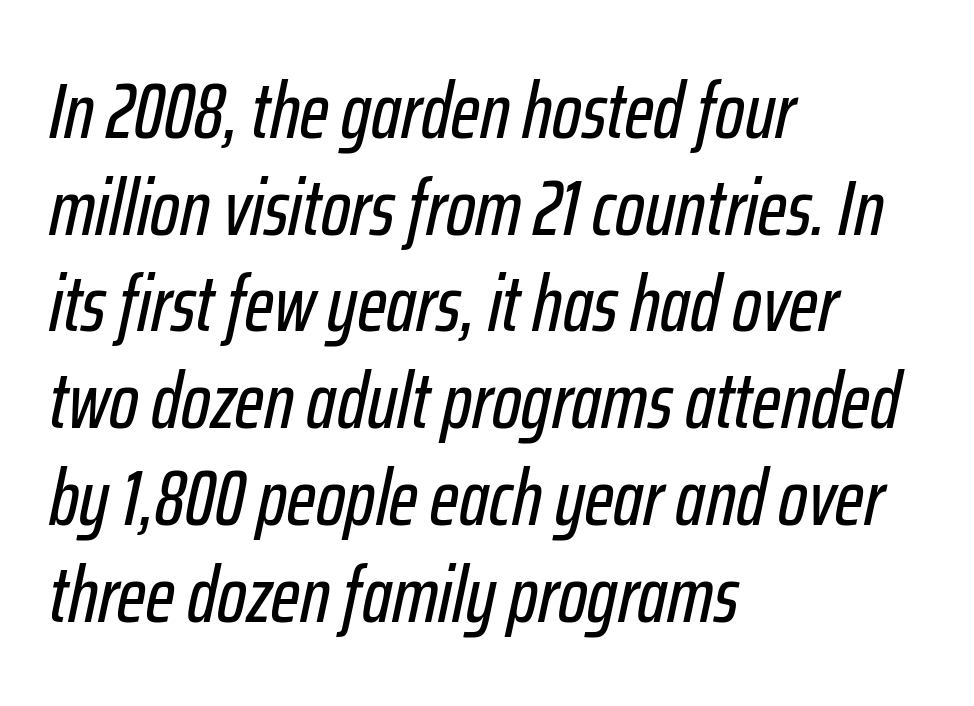
Q: Is the text italic (slanted)? A: Yes, it leans right by about 12 degrees.
Q: Is the text underlined? A: No.
Q: How is the paragraph aligned? A: Left-aligned.
Q: Is the spacing between letters normal or unusually wide? A: Normal.
Q: Width (condensed, normal, or wide)? A: Condensed.
Q: Stroke contrast? A: Low.
Q: x-height? A: Medium.
Q: Monospaced? A: No.
